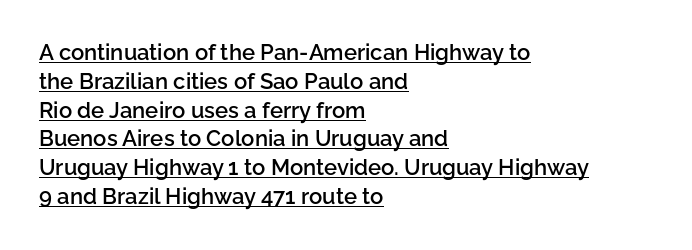
{"italic": "no", "bold": "semi", "underline": "yes", "align": "left", "line_spacing": "normal", "line_spacing_ratio": 1.31, "letter_spacing": "normal", "letter_spacing_em": 0.0, "glyph_px": 22}
